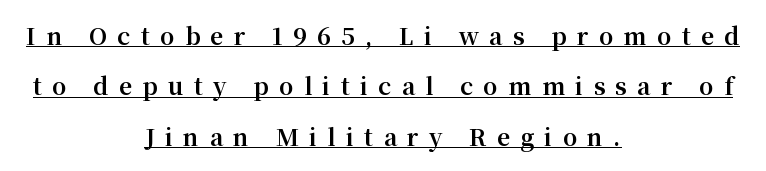
{"italic": "no", "bold": "yes", "underline": "yes", "align": "center", "line_spacing": "loose", "line_spacing_ratio": 2.19, "letter_spacing": "wide", "letter_spacing_em": 0.45, "glyph_px": 23}
